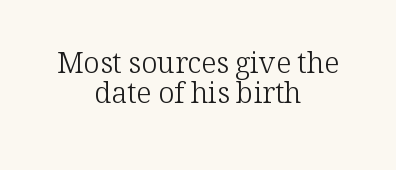
Check the space under the baseline: it is left empty. Nobody touched the tracking dial on this one. The face looks like a standard text weight, possibly lighter. Centered paragraph, ragged on both sides.
